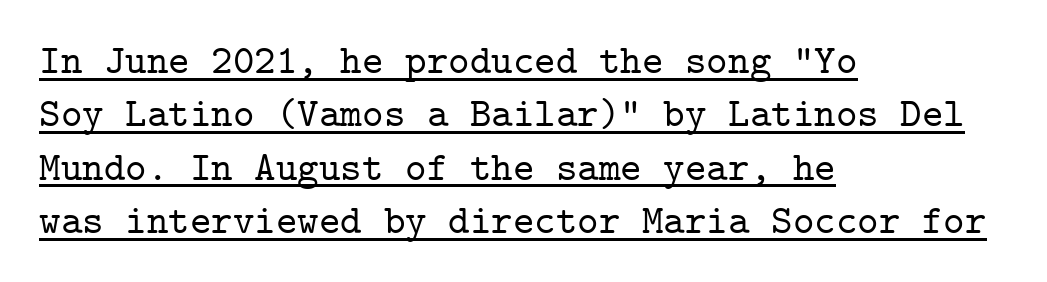
The image shows 41 px serif type, upright, monospaced; set left-aligned, normal line spacing (1.3x), normal letter spacing, underlined; low stroke contrast and a medium x-height.
